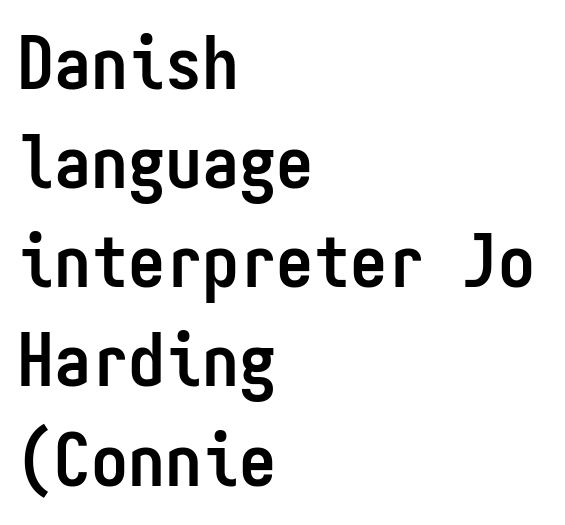
{"serif": "no", "italic": "no", "bold": "yes", "weight": "semibold", "width": "condensed", "stroke_contrast": "low", "x_height": "medium", "monospaced": "yes", "underline": "no", "align": "left", "line_spacing": "normal", "line_spacing_ratio": 1.34, "letter_spacing": "normal", "letter_spacing_em": 0.0, "glyph_px": 74}
